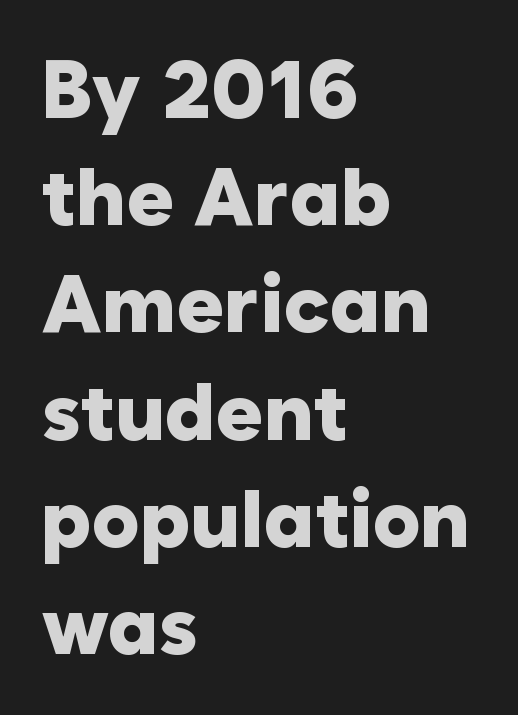
Q: Is the text bold? A: Yes.
Q: Is the text italic (slanted)? A: No, it is upright.
Q: Is the typeface a serif or a sans-serif typeface? A: Sans-serif.
Q: Is the text underlined? A: No.
Q: How is the paragraph aligned? A: Left-aligned.
Q: Is the spacing between letters normal or unusually wide? A: Normal.
Q: Is the spacing between lines tight, normal or loose? A: Normal.
Q: Width (condensed, normal, or wide)? A: Normal.
Q: Stroke contrast? A: Low.
Q: x-height? A: Medium.
Q: Monospaced? A: No.
